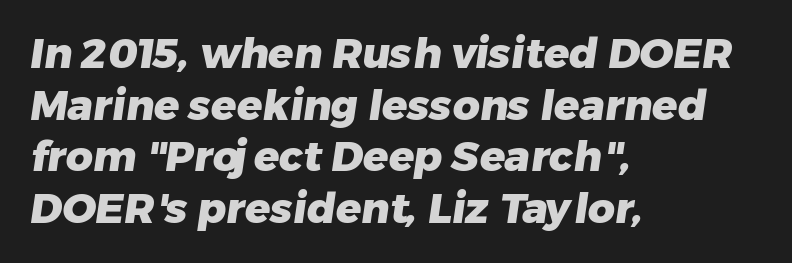
{"serif": "no", "bold": "yes", "weight": "heavy", "width": "normal", "stroke_contrast": "low", "x_height": "medium", "monospaced": "no", "underline": "no", "align": "left", "line_spacing_ratio": 1.23, "letter_spacing": "normal", "letter_spacing_em": 0.0, "glyph_px": 42}
